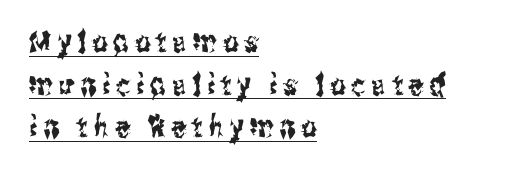
Q: Is the text italic (slanted)? A: No, it is upright.
Q: Is the typeface a serif or a sans-serif typeface? A: Sans-serif.
Q: Is the text underlined? A: Yes.
Q: How is the paragraph aligned? A: Left-aligned.
Q: Is the spacing between letters normal or unusually wide? A: Unusually wide.
Q: Is the spacing between lines tight, normal or loose? A: Normal.
Q: Width (condensed, normal, or wide)? A: Condensed.
Q: Stroke contrast? A: Medium.
Q: x-height? A: Medium.
Q: Monospaced? A: No.
